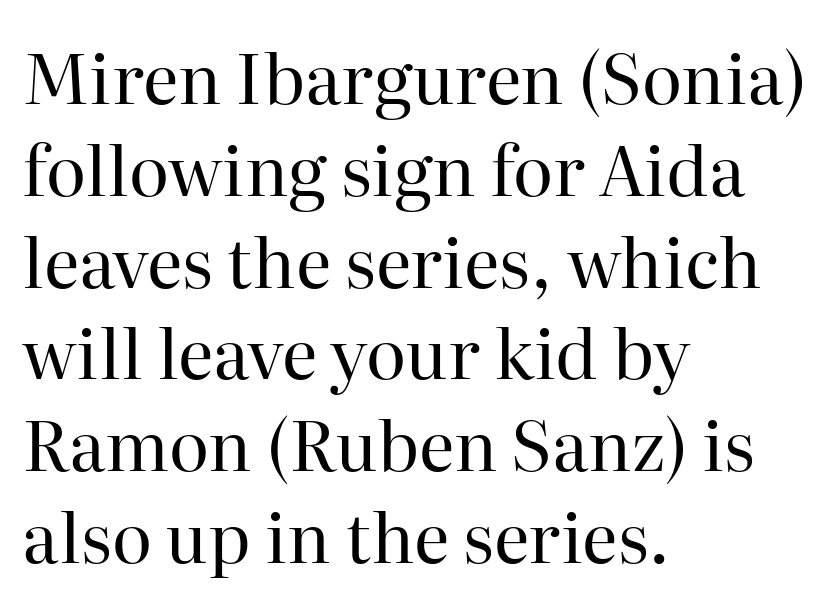
In terms of leading, this rendering sits right in the middle. The specimen omits any rule beneath the text block's lines. Layout note: lines flush left. Heaviness? Minimal to ordinary, like unemphasized prose. The letters stand upright; this is a roman face. Character widths vary here, with narrow letters taking less room than wide ones.
